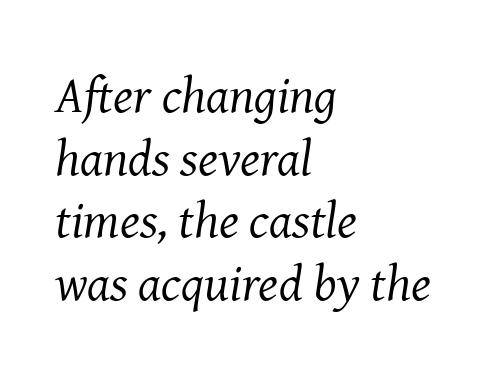
Q: Is the text bold? A: No.
Q: Is the text italic (slanted)? A: Yes, it leans right by about 8 degrees.
Q: Is the typeface a serif or a sans-serif typeface? A: Serif.
Q: Is the text underlined? A: No.
Q: How is the paragraph aligned? A: Left-aligned.
Q: Is the spacing between letters normal or unusually wide? A: Normal.
Q: Width (condensed, normal, or wide)? A: Normal.
Q: Stroke contrast? A: Medium.
Q: x-height? A: Medium.
Q: Monospaced? A: No.
